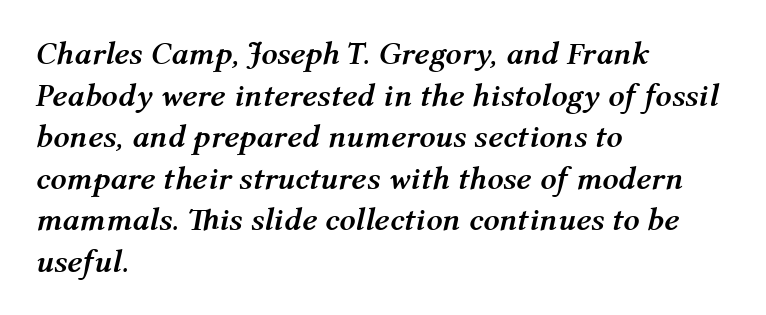
The image shows 32 px semibold type, italic (leaning right); set left-aligned, normal line spacing (1.3x), normal letter spacing, not underlined; medium stroke contrast and a medium x-height.
